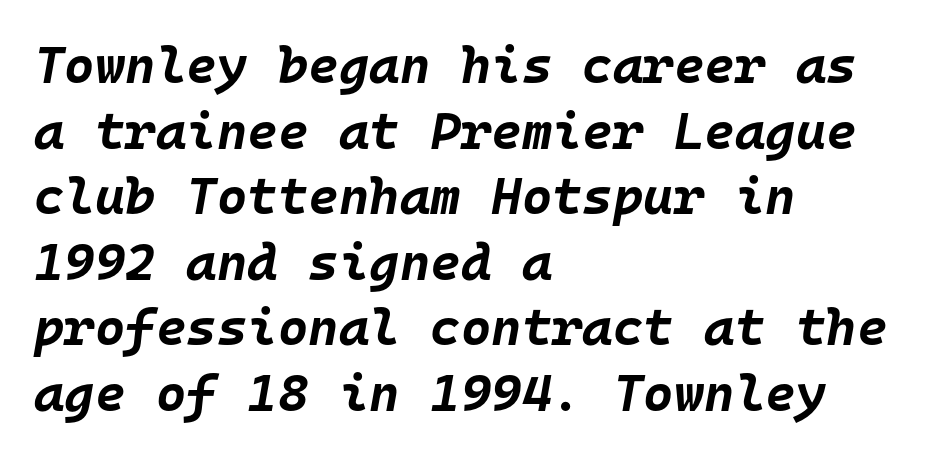
The rendering applies a slant to the glyphs. Compared with an ordinary text face, these strokes are far heavier — a full bold. Whoever set this chose a conventional vertical rhythm. These lines stack with their left ends in a neat column. Each letter, wide or thin by design, is forced into the same width here. The specimen omits any rule beneath the text block's lines.
